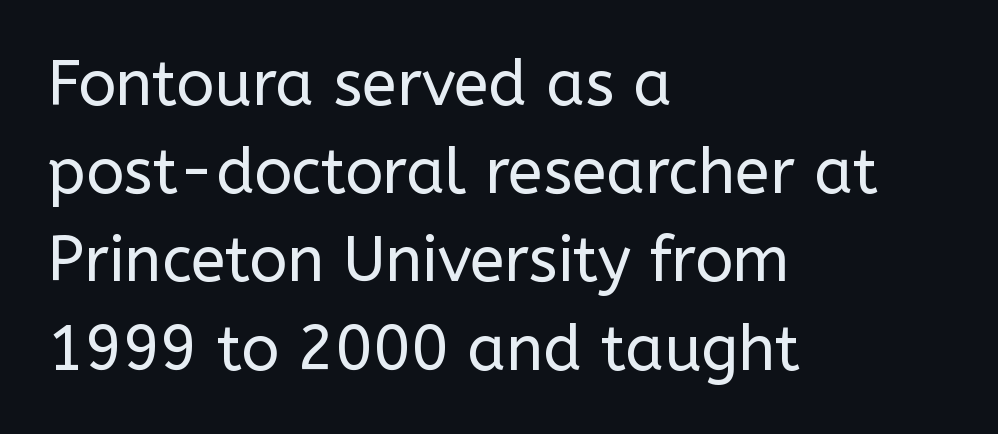
The image shows 63 px regular-weight sans-serif type, upright; set left-aligned, normal line spacing (1.4x), normal letter spacing, not underlined; low stroke contrast and a medium x-height.
